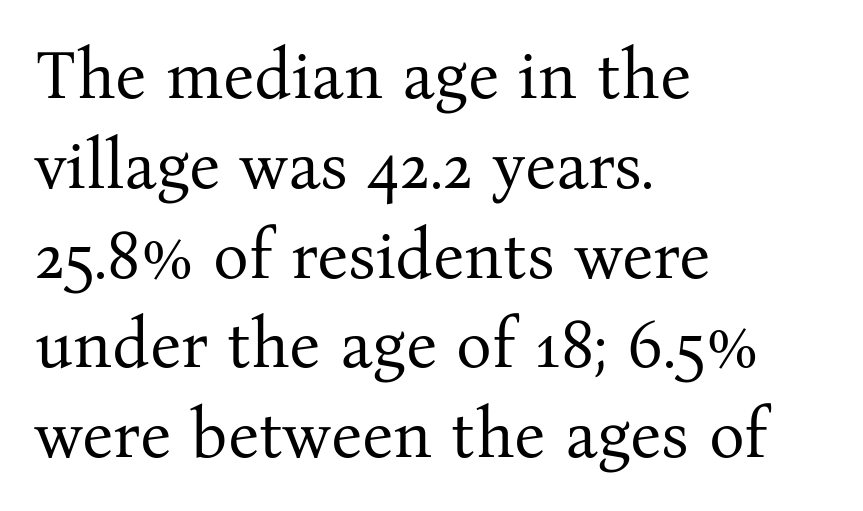
The image shows 67 px regular-weight serif type, upright; set left-aligned, normal line spacing (1.34x), normal letter spacing, not underlined; medium stroke contrast and a medium x-height.
